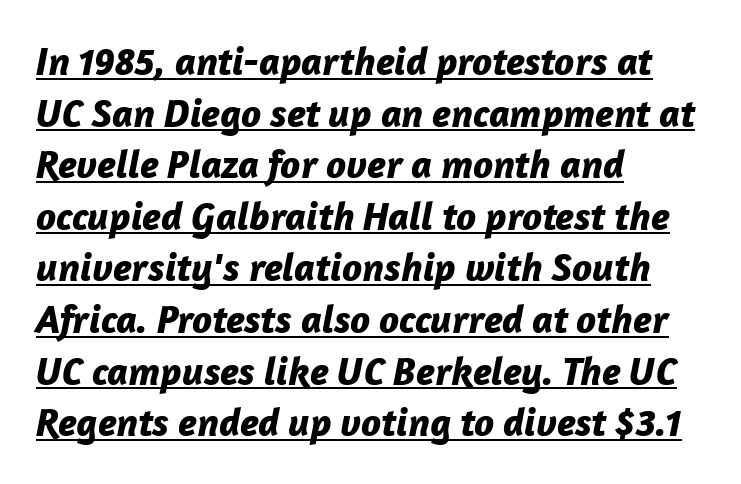
The image shows 40 px bold type, italic (leaning right); set left-aligned, normal line spacing (1.29x), normal letter spacing, underlined; low stroke contrast and a medium x-height.
